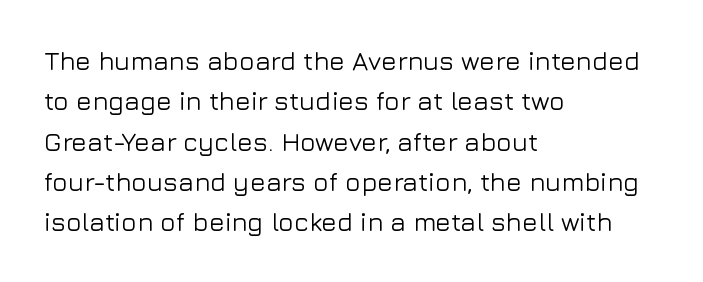
Q: Is the text italic (slanted)? A: No, it is upright.
Q: Is the text underlined? A: No.
Q: How is the paragraph aligned? A: Left-aligned.
Q: Is the spacing between letters normal or unusually wide? A: Normal.
Q: Is the spacing between lines tight, normal or loose? A: Normal.
